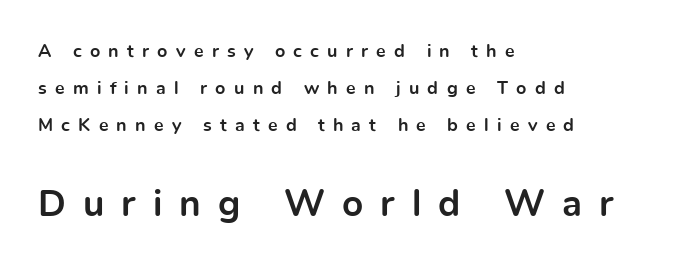
Q: Is the text bold? A: Yes.
Q: Is the text italic (slanted)? A: No, it is upright.
Q: Is the typeface a serif or a sans-serif typeface? A: Sans-serif.
Q: Is the text underlined? A: No.
Q: How is the paragraph aligned? A: Left-aligned.
Q: Is the spacing between letters normal or unusually wide? A: Unusually wide.
Q: Is the spacing between lines tight, normal or loose? A: Loose.
Q: Which block of text is set in a larger size, the first (top) or the second (bottom)? A: The second (bottom) one.
Q: Width (condensed, normal, or wide)? A: Normal.
Q: x-height? A: Medium.
Q: Monospaced? A: No.
